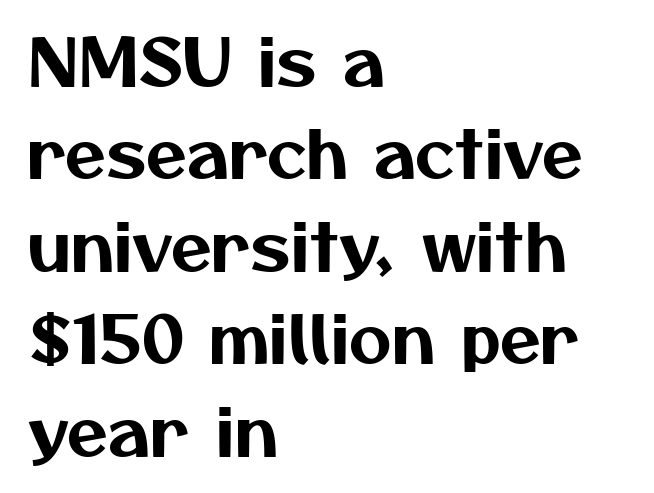
Q: Is the typeface a serif or a sans-serif typeface? A: Sans-serif.
Q: Is the text underlined? A: No.
Q: How is the paragraph aligned? A: Left-aligned.
Q: Is the spacing between letters normal or unusually wide? A: Normal.
Q: Is the spacing between lines tight, normal or loose? A: Normal.
Q: Width (condensed, normal, or wide)? A: Normal.
Q: Stroke contrast? A: Medium.
Q: x-height? A: Medium.
Q: Monospaced? A: No.
